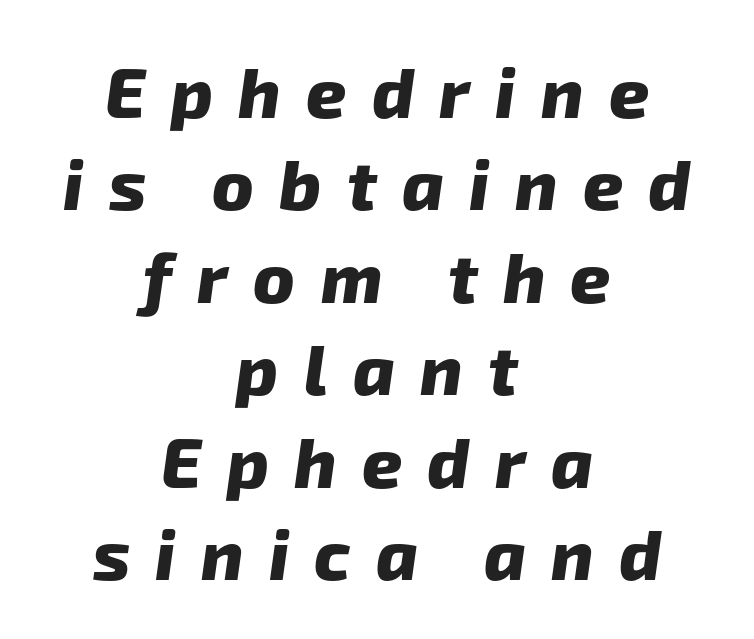
Students, observe: this is what conventionally led text looks like. Plain, unruled lines of type. The rendering uses a bold face; every stroke is thick and dark. You can tell from the bare stems that sans-serif type was used.
